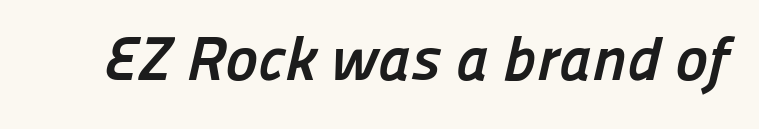
Q: Is the text bold? A: Yes.
Q: Is the typeface a serif or a sans-serif typeface? A: Sans-serif.
Q: Is the text underlined? A: No.
Q: Is the spacing between letters normal or unusually wide? A: Normal.
Q: Width (condensed, normal, or wide)? A: Normal.
Q: Stroke contrast? A: Low.
Q: x-height? A: Medium.
Q: Monospaced? A: No.
